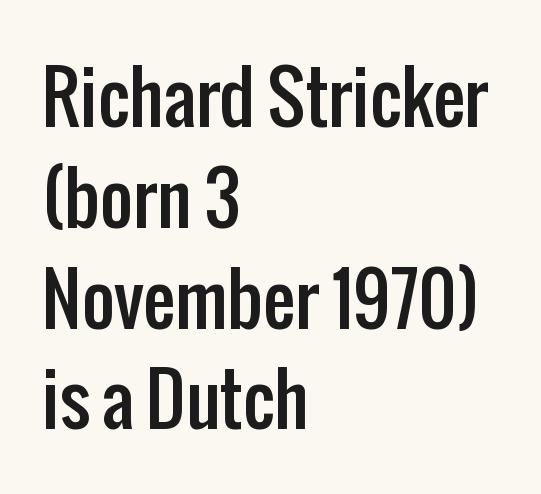
{"serif": "no", "italic": "no", "width": "condensed", "stroke_contrast": "low", "x_height": "medium", "monospaced": "no", "underline": "no", "align": "left", "line_spacing": "normal", "line_spacing_ratio": 1.42, "letter_spacing": "normal", "letter_spacing_em": 0.0, "glyph_px": 71}
